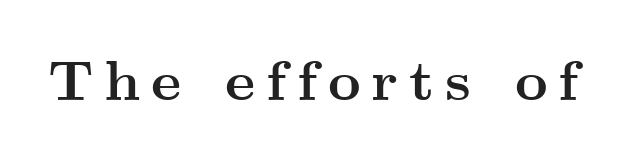
Q: Is the text bold? A: Yes.
Q: Is the text italic (slanted)? A: No, it is upright.
Q: Is the typeface a serif or a sans-serif typeface? A: Serif.
Q: Is the text underlined? A: No.
Q: Width (condensed, normal, or wide)? A: Wide.
Q: Stroke contrast? A: Medium.
Q: x-height? A: Small.
Q: Monospaced? A: No.
